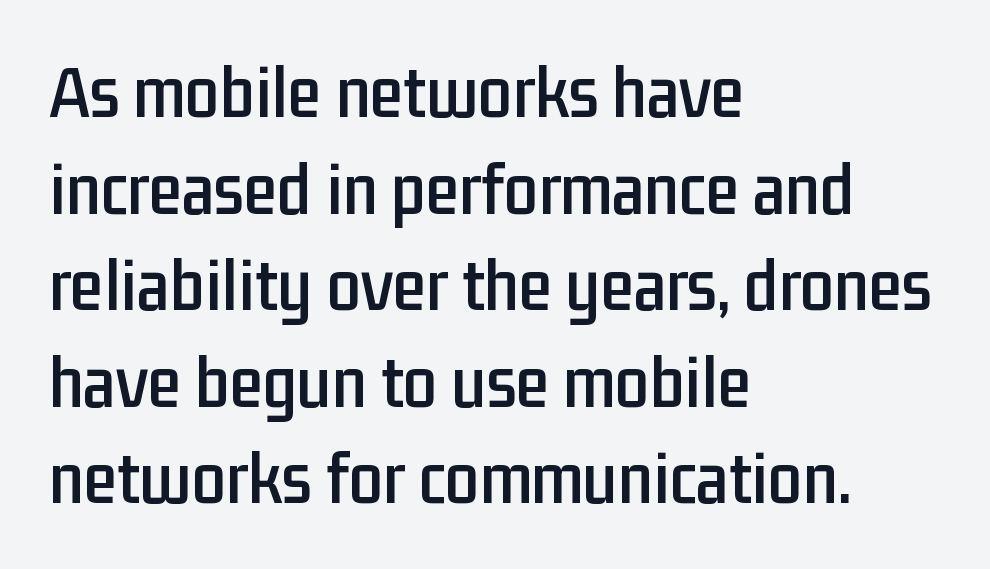
Q: Is the text italic (slanted)? A: No, it is upright.
Q: Is the typeface a serif or a sans-serif typeface? A: Sans-serif.
Q: Is the text underlined? A: No.
Q: How is the paragraph aligned? A: Left-aligned.
Q: Is the spacing between letters normal or unusually wide? A: Normal.
Q: Is the spacing between lines tight, normal or loose? A: Normal.
Q: Width (condensed, normal, or wide)? A: Condensed.
Q: Stroke contrast? A: Low.
Q: x-height? A: Medium.
Q: Monospaced? A: No.
